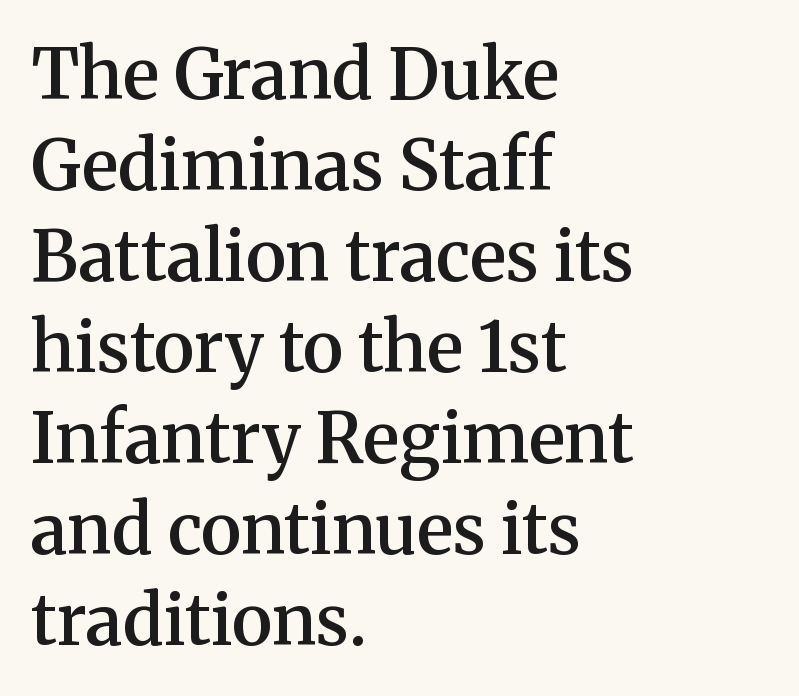
The image shows 69 px semibold serif type, upright; set left-aligned, normal line spacing (1.32x), normal letter spacing, not underlined; medium stroke contrast and a medium x-height.
